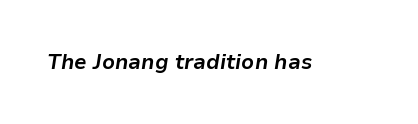
{"italic": "yes", "lean": "right", "slant_degrees": 9, "bold": "yes", "underline": "no", "letter_spacing": "normal", "letter_spacing_em": 0.0, "glyph_px": 21}
